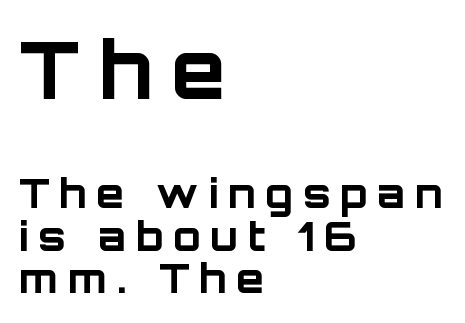
{"serif": "no", "italic": "no", "bold": "yes", "weight": "bold", "width": "normal", "stroke_contrast": "low", "x_height": "large", "monospaced": "no", "underline": "no", "align": "left", "line_spacing": "tight", "line_spacing_ratio": 1.07, "letter_spacing": "wide", "letter_spacing_em": 0.25, "larger_block": "first", "size_ratio": 1.98, "glyph_px": 79}
